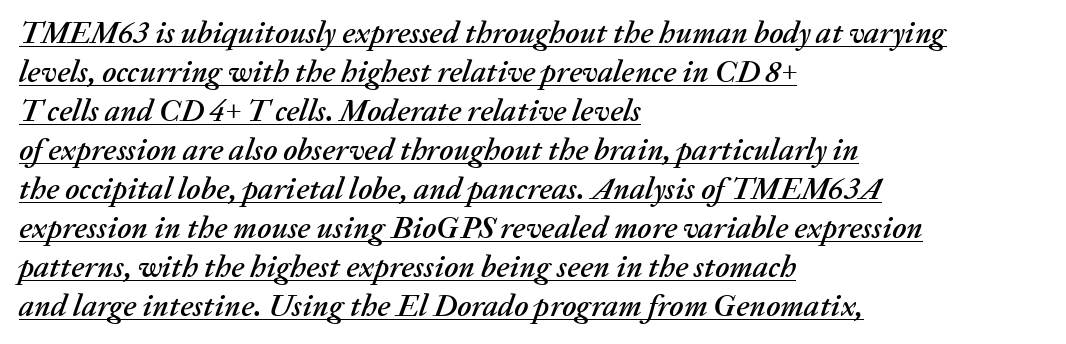
{"italic": "yes", "lean": "right", "slant_degrees": 20, "width": "normal", "stroke_contrast": "medium", "x_height": "medium", "monospaced": "no", "underline": "yes", "align": "left", "line_spacing": "normal", "line_spacing_ratio": 1.26, "letter_spacing": "normal", "letter_spacing_em": 0.0, "glyph_px": 31}
